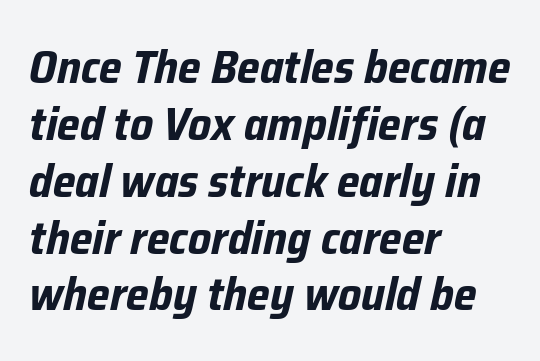
Q: Is the text bold? A: Yes.
Q: Is the text italic (slanted)? A: Yes, it leans right by about 12 degrees.
Q: Is the text underlined? A: No.
Q: How is the paragraph aligned? A: Left-aligned.
Q: Is the spacing between letters normal or unusually wide? A: Normal.
Q: Width (condensed, normal, or wide)? A: Condensed.
Q: Stroke contrast? A: Low.
Q: x-height? A: Medium.
Q: Monospaced? A: No.
